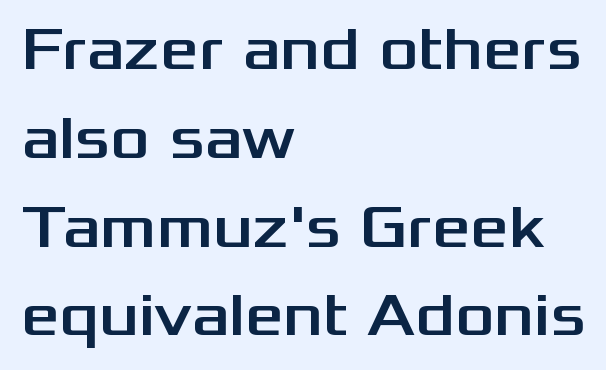
{"serif": "no", "italic": "no", "width": "wide", "stroke_contrast": "medium", "x_height": "medium", "monospaced": "no", "underline": "no", "align": "left", "line_spacing": "normal", "line_spacing_ratio": 1.48, "letter_spacing": "normal", "letter_spacing_em": 0.0, "glyph_px": 60}
